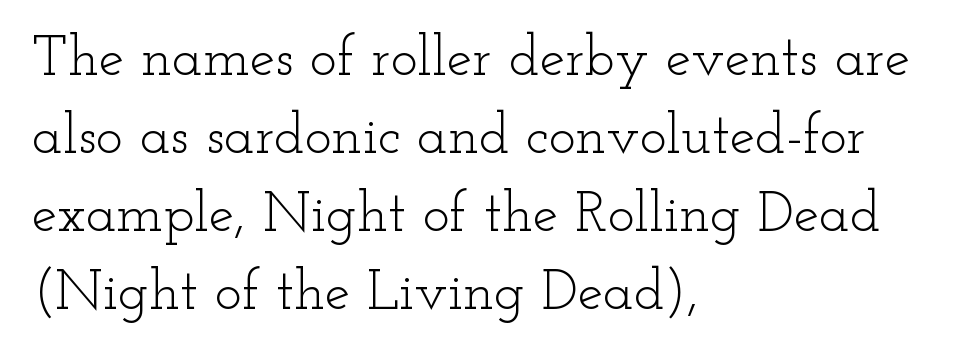
{"serif": "yes", "italic": "no", "bold": "no", "weight": "light", "width": "wide", "stroke_contrast": "low", "x_height": "small", "monospaced": "no", "underline": "no", "align": "left", "line_spacing": "normal", "line_spacing_ratio": 1.37, "letter_spacing": "normal", "letter_spacing_em": 0.0, "glyph_px": 57}
